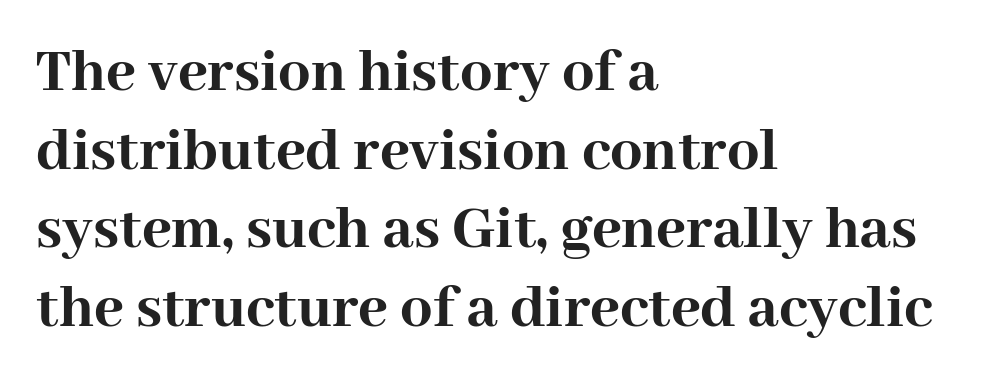
The image shows 64 px semibold serif type, upright; set left-aligned, line spacing 1.23x, normal letter spacing, not underlined; high stroke contrast and a medium x-height.
